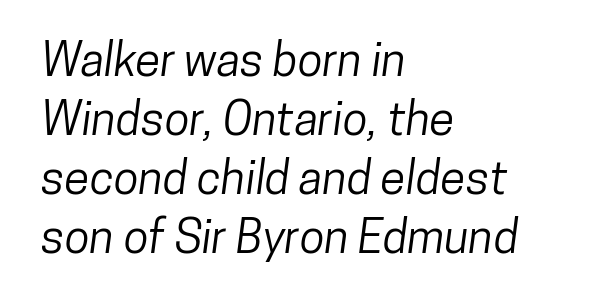
{"serif": "no", "width": "condensed", "stroke_contrast": "low", "x_height": "medium", "monospaced": "no", "underline": "no", "align": "left", "line_spacing": "normal", "line_spacing_ratio": 1.28, "letter_spacing": "normal", "letter_spacing_em": 0.0, "glyph_px": 46}
